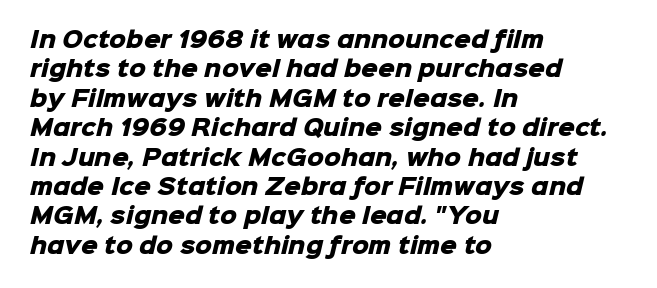
Quick note: interline space is typical. These lines are set flush left with a ragged right edge. Nothing unusual about the tracking: characters are spaced as the font intends. Decoration check: the copy has no underline. Heavy, bold letterforms.
